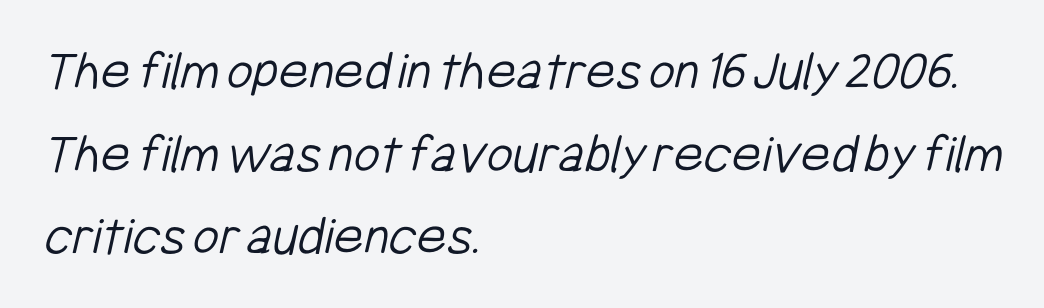
Is the letter spacing exaggerated? No — it looks like the ordinary default. Leading: standard. The weight tops out at a normal text grade. Anything drawn beneath the words? Only blank space. These lines are rendered in a variable-pitch font.
